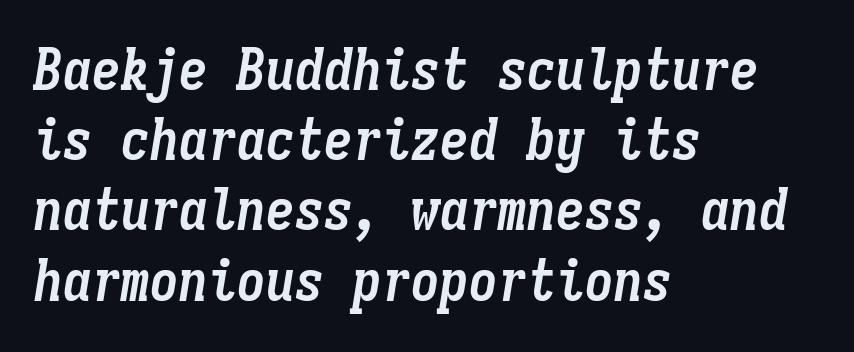
Q: Is the text bold? A: Yes.
Q: Is the text italic (slanted)? A: Yes, it leans right by about 9 degrees.
Q: Is the text underlined? A: No.
Q: How is the paragraph aligned? A: Left-aligned.
Q: Is the spacing between letters normal or unusually wide? A: Normal.
Q: Width (condensed, normal, or wide)? A: Condensed.
Q: Stroke contrast? A: Low.
Q: x-height? A: Medium.
Q: Monospaced? A: Yes.
